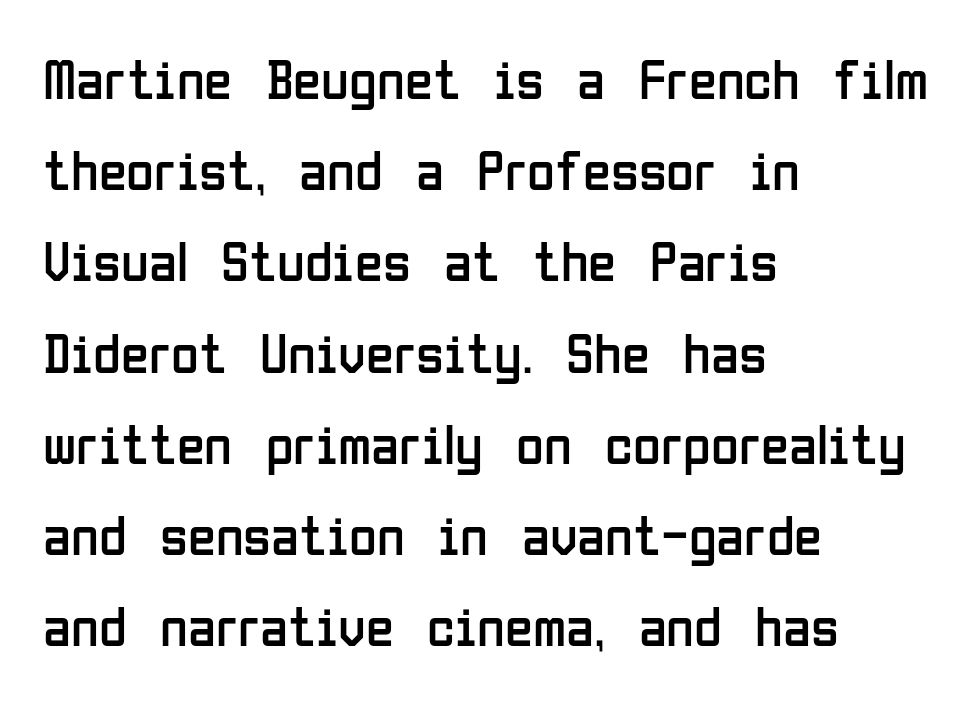
Q: Is the text bold? A: No.
Q: Is the text italic (slanted)? A: No, it is upright.
Q: Is the typeface a serif or a sans-serif typeface? A: Sans-serif.
Q: Is the text underlined? A: No.
Q: How is the paragraph aligned? A: Left-aligned.
Q: Is the spacing between letters normal or unusually wide? A: Normal.
Q: Is the spacing between lines tight, normal or loose? A: Normal.
Q: Width (condensed, normal, or wide)? A: Condensed.
Q: Stroke contrast? A: Low.
Q: x-height? A: Medium.
Q: Monospaced? A: No.
